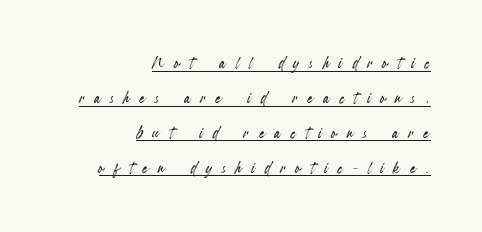
The typesetter has applied underlining to the passage shown. Which margin do the lines hug? The right one — the left edge is uneven. The passage shown stacks its lines at a standard gap.
